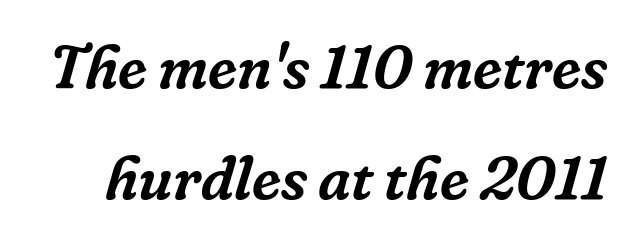
Q: Is the text italic (slanted)? A: Yes, it leans right by about 16 degrees.
Q: Is the typeface a serif or a sans-serif typeface? A: Serif.
Q: Is the text underlined? A: No.
Q: Is the spacing between letters normal or unusually wide? A: Normal.
Q: Width (condensed, normal, or wide)? A: Normal.
Q: Stroke contrast? A: Low.
Q: x-height? A: Medium.
Q: Monospaced? A: No.
